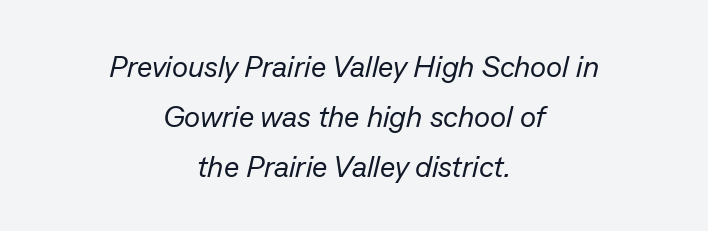
The image shows 30 px regular-weight type, italic (leaning right); set centered, normal line spacing (1.67x), normal letter spacing, not underlined; low stroke contrast and a medium x-height.
